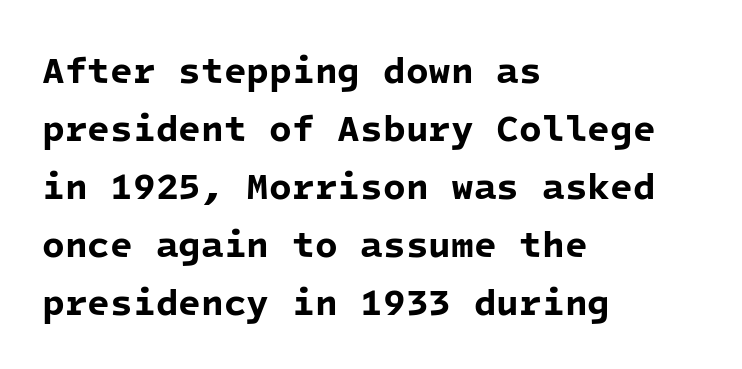
{"serif": "no", "bold": "yes", "weight": "bold", "width": "normal", "stroke_contrast": "low", "x_height": "medium", "monospaced": "yes", "underline": "no", "align": "left", "line_spacing": "normal", "line_spacing_ratio": 1.57, "letter_spacing": "normal", "letter_spacing_em": 0.0, "glyph_px": 37}
